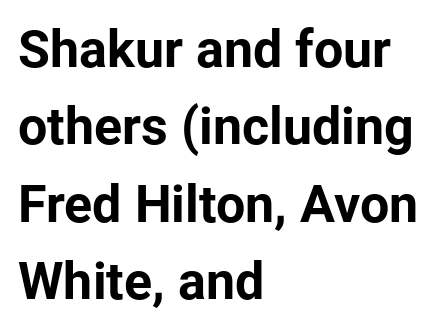
Reading down the block, your eye returns to a fixed left position each line. These lines are rendered in a variable-pitch font. Weight: bold. Short note: letters normally spaced.
